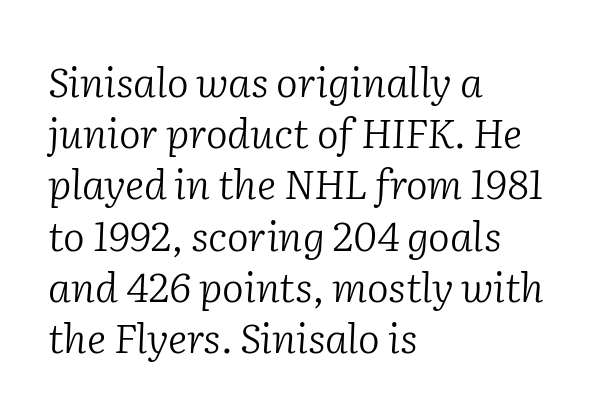
Regular leading. Default kerning and tracking; the words read as compact shapes. Looks like regular typesetting: each glyph gets only the width it needs. When letters slant like this, we call the style italic. Typeset ragged right — the left edge is the straight one. This sample uses a serif face.
